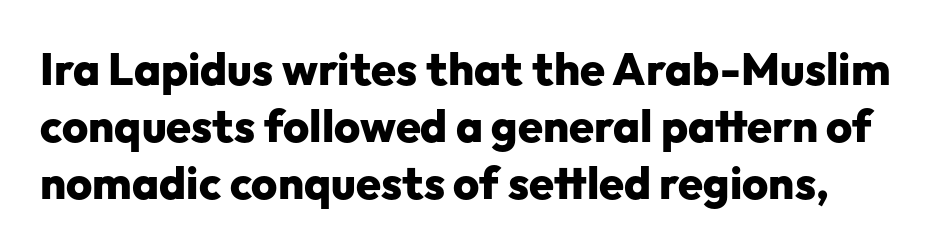
The image shows 45 px heavy sans-serif type, upright; set normal line spacing (1.27x), normal letter spacing, not underlined; low stroke contrast and a medium x-height.
